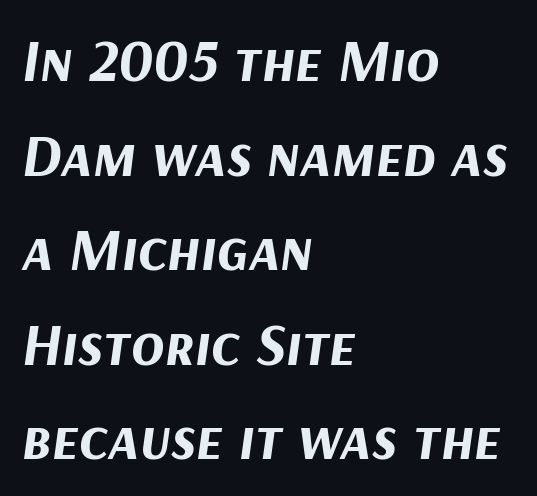
Nobody touched the tracking dial on this one. The letters are slanted; this is an italic face. Rule under the text: the space is simply empty. Teacher's note: observe the even left margin — that is flush-left alignment. The rows are spaced the way most documents space them.
